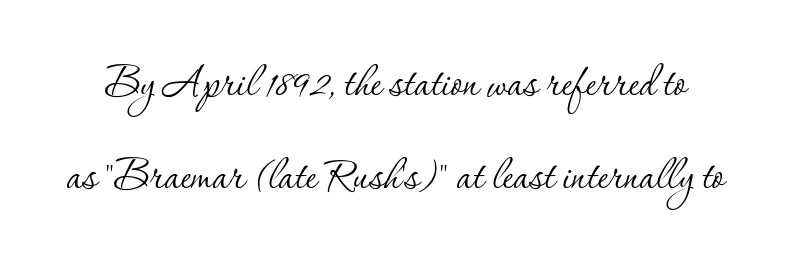
Q: Is the text bold? A: No.
Q: Is the text italic (slanted)? A: Yes.
Q: Is the typeface a serif or a sans-serif typeface? A: Serif.
Q: Is the text underlined? A: No.
Q: Is the spacing between letters normal or unusually wide? A: Normal.
Q: Width (condensed, normal, or wide)? A: Normal.
Q: Stroke contrast? A: Low.
Q: x-height? A: Small.
Q: Monospaced? A: No.
